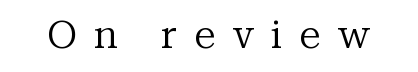
Q: Is the text bold? A: No.
Q: Is the text italic (slanted)? A: No, it is upright.
Q: Is the typeface a serif or a sans-serif typeface? A: Serif.
Q: Is the text underlined? A: No.
Q: Is the spacing between letters normal or unusually wide? A: Unusually wide.
Q: Width (condensed, normal, or wide)? A: Normal.
Q: Stroke contrast? A: Medium.
Q: x-height? A: Medium.
Q: Monospaced? A: No.
